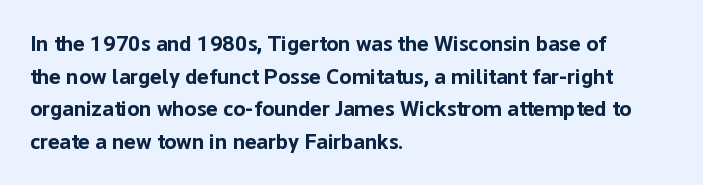
The image shows 22 px bold type, upright; set left-aligned, normal line spacing (1.48x), normal letter spacing, not underlined.
